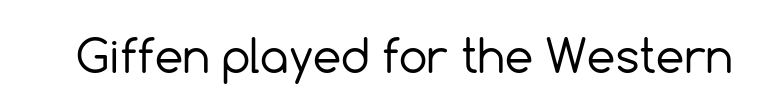
Q: Is the text bold? A: No.
Q: Is the text italic (slanted)? A: No, it is upright.
Q: Is the typeface a serif or a sans-serif typeface? A: Sans-serif.
Q: Is the text underlined? A: No.
Q: Is the spacing between letters normal or unusually wide? A: Normal.
Q: Width (condensed, normal, or wide)? A: Normal.
Q: x-height? A: Medium.
Q: Monospaced? A: No.
